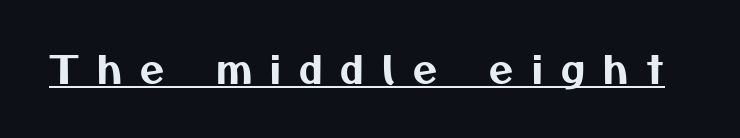
The image shows 39 px sans-serif type; set unusually wide letter spacing (+0.47 em), underlined; medium stroke contrast and a medium x-height.
